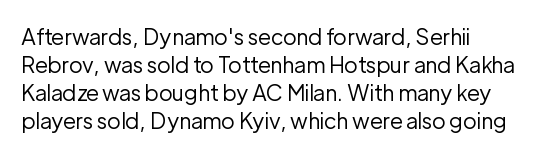
Q: Is the text bold? A: No.
Q: Is the text italic (slanted)? A: No, it is upright.
Q: Is the text underlined? A: No.
Q: How is the paragraph aligned? A: Left-aligned.
Q: Is the spacing between letters normal or unusually wide? A: Normal.
Q: Is the spacing between lines tight, normal or loose? A: Normal.
